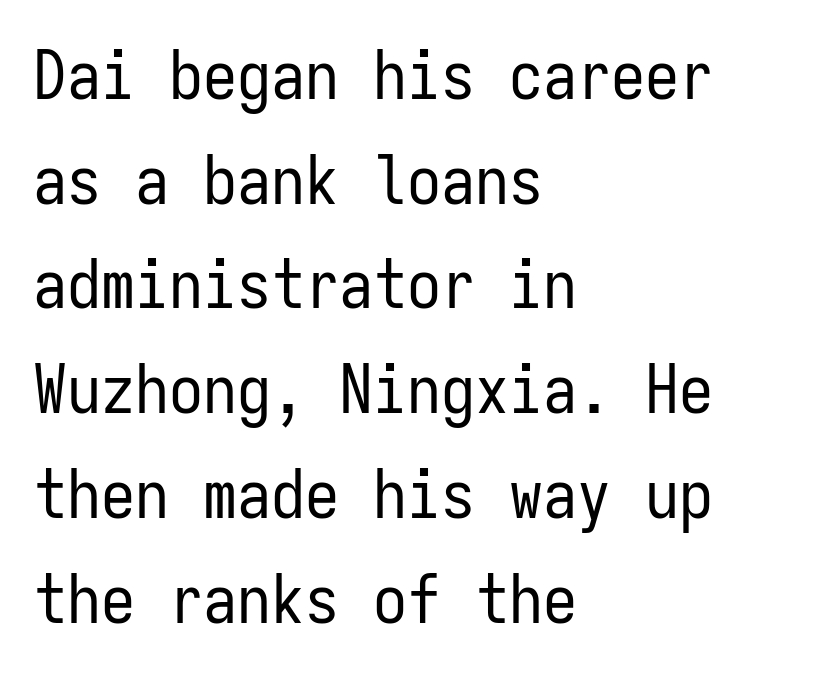
The image shows 68 px regular-weight, condensed sans-serif type, upright, monospaced; set left-aligned, normal line spacing (1.54x), normal letter spacing, not underlined; low stroke contrast and a medium x-height.
